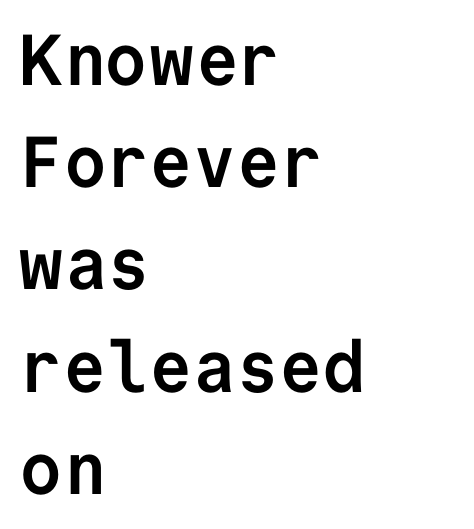
The lines in this sample share a left origin and differ only in where they stop. This sample uses an upright cut, with every glyph sitting square on the baseline. Nothing sits at the stroke ends, so this counts as sans-serif. What weight is shown? A full bold with thick strokes.
